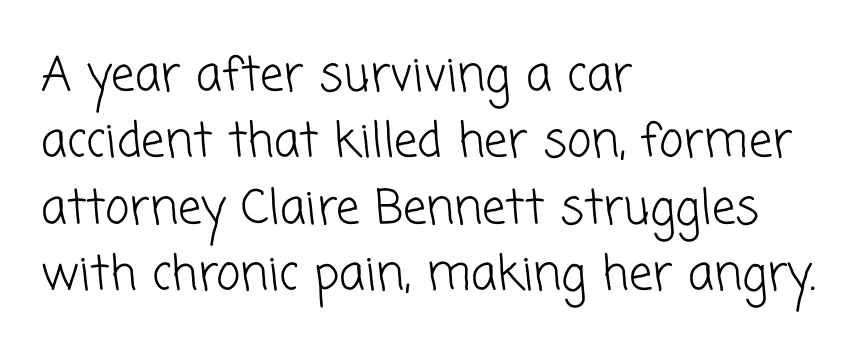
{"serif": "no", "bold": "no", "weight": "light", "width": "normal", "stroke_contrast": "low", "x_height": "medium", "monospaced": "no", "underline": "no", "align": "left", "line_spacing": "normal", "line_spacing_ratio": 1.41, "letter_spacing": "normal", "letter_spacing_em": 0.0, "glyph_px": 47}
